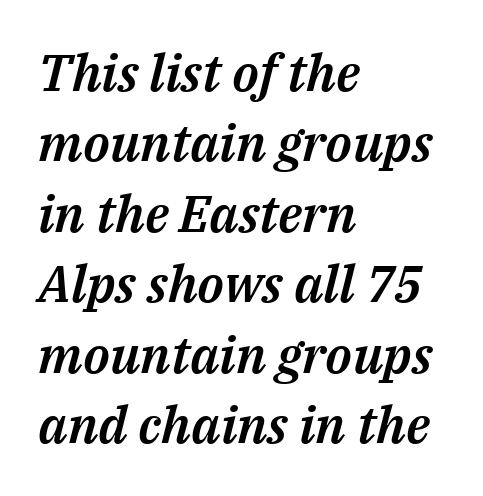
Character widths vary here, with narrow letters taking less room than wide ones. Type without underlining. This block has exactly the height ordinary leading produces. This sample is left-justified, so line endings fall wherever the words run out. What stands out about the letter spacing? Nothing — it is the standard amount. Tall strokes in this sample are angled rather than plumb.
